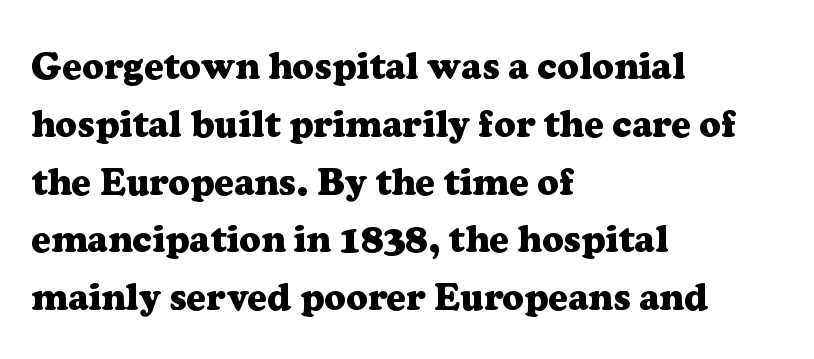
Which margin do the lines hug? The left one — the right edge is uneven. Are there feet on the stems? There are — it's a serif. Regular leading. Bare-footed words on every line. Spacing verdict: proportional, widths tailored to each character. Posture: upright roman.
